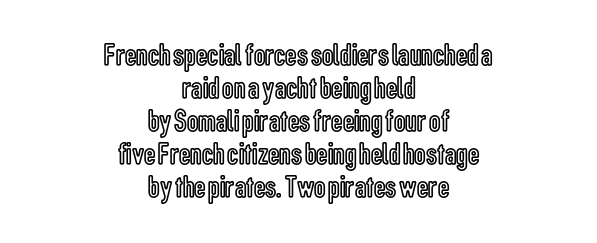
{"italic": "no", "width": "condensed", "x_height": "medium", "monospaced": "no", "underline": "no", "align": "center", "line_spacing": "tight", "line_spacing_ratio": 1.03, "letter_spacing": "normal", "letter_spacing_em": 0.0, "glyph_px": 32}
